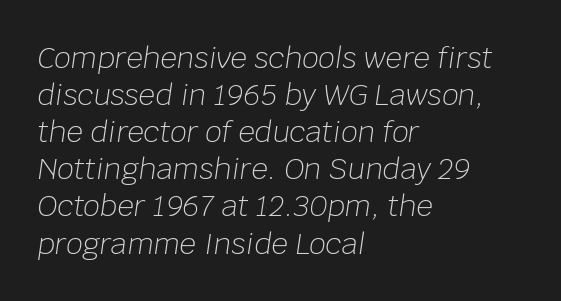
The image shows 29 px light type, italic (leaning right); set left-aligned, normal line spacing (1.28x), normal letter spacing, not underlined; low stroke contrast and a large x-height.
